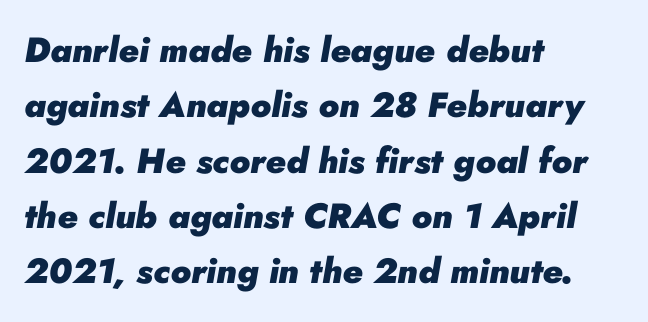
The image shows 35 px heavy type, italic (leaning right); set left-aligned, normal line spacing (1.58x), normal letter spacing, not underlined; low stroke contrast and a small x-height.
